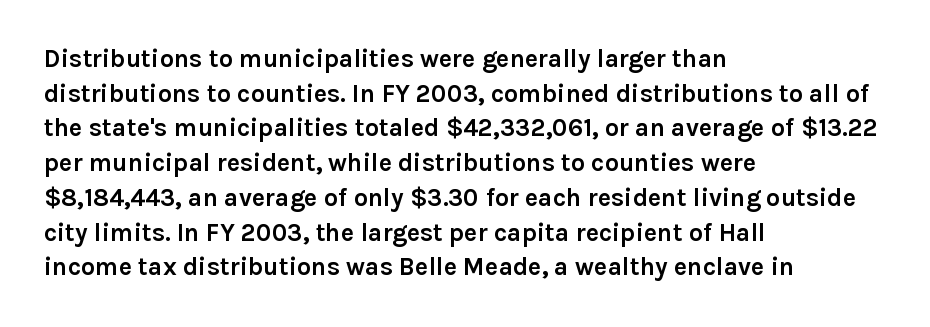
The image shows 25 px bold type, upright; set left-aligned, normal line spacing (1.39x), normal letter spacing, not underlined.
